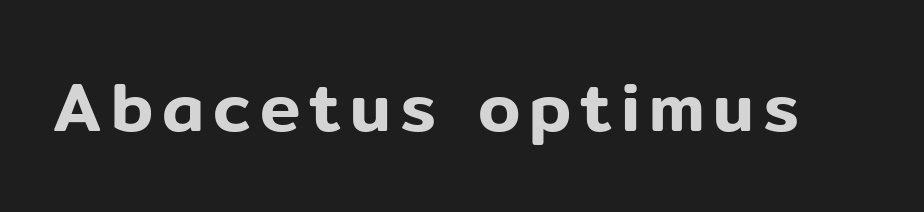
Q: Is the text italic (slanted)? A: No, it is upright.
Q: Is the typeface a serif or a sans-serif typeface? A: Sans-serif.
Q: Is the text underlined? A: No.
Q: Width (condensed, normal, or wide)? A: Normal.
Q: Stroke contrast? A: Low.
Q: x-height? A: Medium.
Q: Monospaced? A: No.
